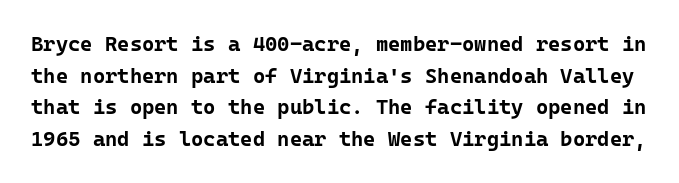
The image shows 21 px bold type, upright; set normal line spacing (1.51x), normal letter spacing, not underlined.
